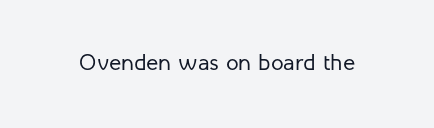
The type is set solid horizontally, with unmodified tracking. Words float on clear page, feet unadorned. A quiet, ordinary-to-light weight characterises the typeface. The type sits square on the baseline with zero lean.
